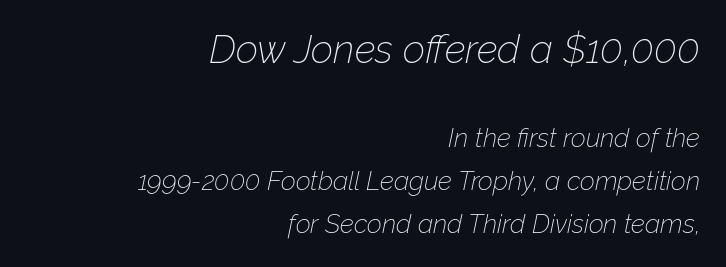
Character widths vary here, with narrow letters taking less room than wide ones. The earlier block is typeset at a bigger size than the later block. The rendering anchors every line to the right-hand side. A bare baseline throughout the passage. Glyph-to-glyph distance matches everyday printed text. The font is comparable to plain body text, perhaps lighter.
